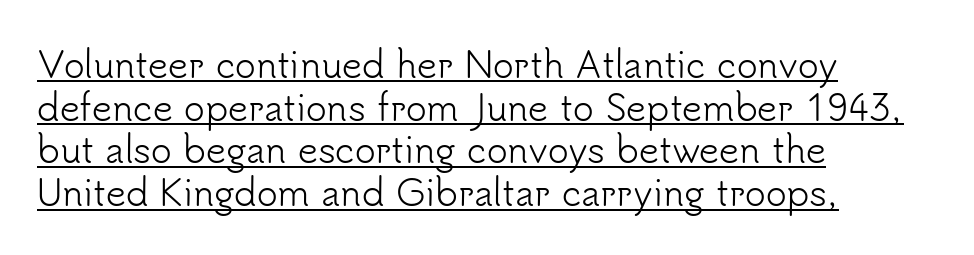
{"serif": "no", "italic": "no", "bold": "no", "weight": "light", "width": "normal", "stroke_contrast": "low", "x_height": "small", "monospaced": "no", "underline": "yes", "align": "left", "line_spacing_ratio": 1.22, "letter_spacing": "normal", "letter_spacing_em": 0.0, "glyph_px": 35}
